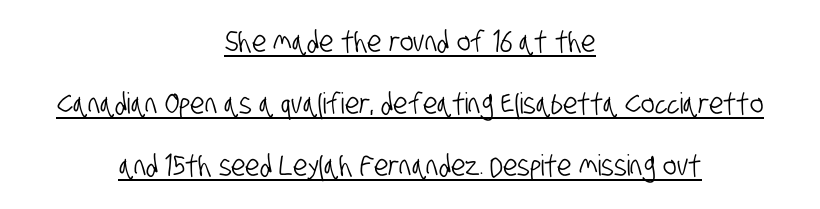
The passage shown is underscored from start to finish. Every row of glyphs is offset so its center matches the block's center. Looks like regular typesetting: each glyph gets only the width it needs. Unlike a traditional serif, this face leaves its strokes unadorned. Is there much room between lines? Yes — plenty of vertical air separates them. You could call the tracking neutral — neither tight nor loose.
